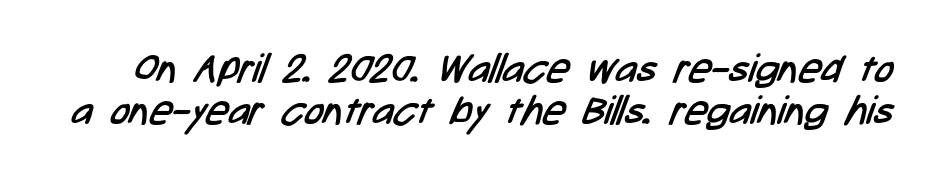
Q: Is the text bold? A: No.
Q: Is the typeface a serif or a sans-serif typeface? A: Sans-serif.
Q: Is the text underlined? A: No.
Q: Is the spacing between letters normal or unusually wide? A: Normal.
Q: Is the spacing between lines tight, normal or loose? A: Tight.
Q: Width (condensed, normal, or wide)? A: Condensed.
Q: Stroke contrast? A: Low.
Q: x-height? A: Medium.
Q: Monospaced? A: No.
